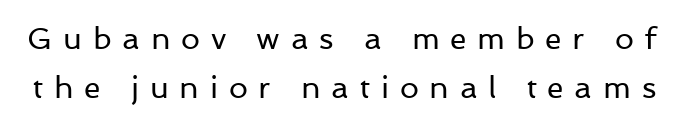
The image shows 30 px regular-weight sans-serif type, upright; set normal line spacing (1.65x), unusually wide letter spacing (+0.36 em), not underlined; low stroke contrast and a medium x-height.
